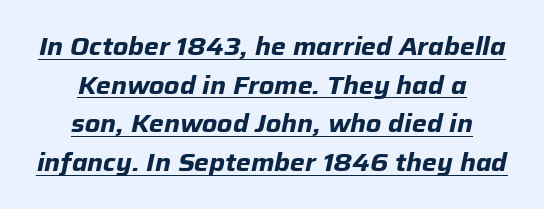
{"italic": "yes", "lean": "right", "slant_degrees": 12, "bold": "yes", "underline": "yes", "align": "center", "line_spacing": "normal", "line_spacing_ratio": 1.55, "letter_spacing": "normal", "letter_spacing_em": 0.0, "glyph_px": 25}
